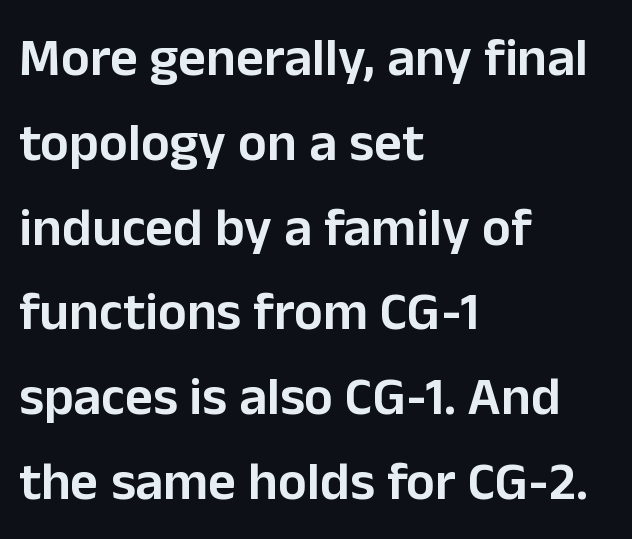
In terms of letterspacing, this is plain default setting. Regarding serifs, this sample does without them. The rendering uses natural spacing where letterforms have individual widths. Tall strokes in this sample are plumb rather than angled. Reading down the block, your eye returns to a fixed left position each line.
